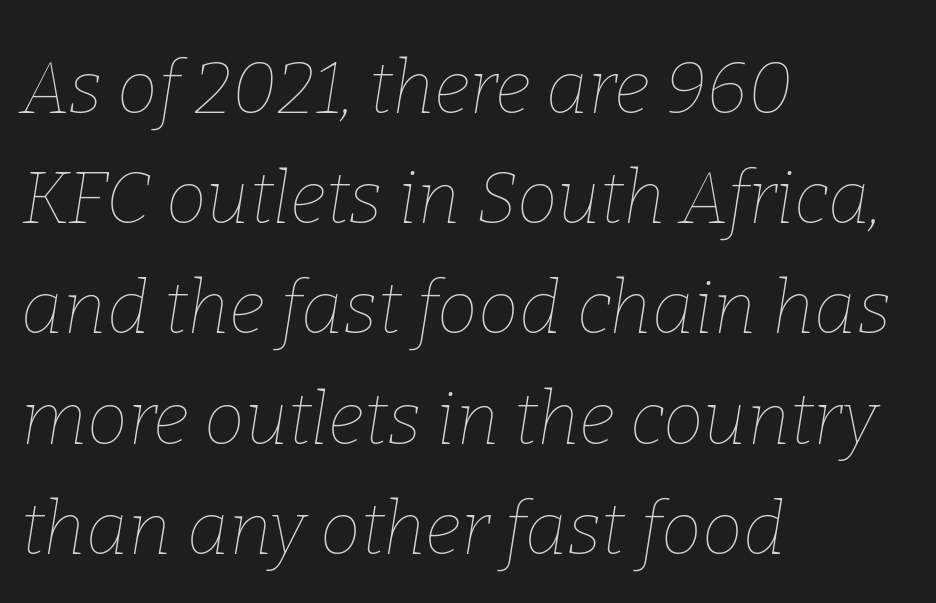
The image shows 73 px thin type, italic (leaning right); set left-aligned, normal line spacing (1.51x), normal letter spacing, not underlined; low stroke contrast and a medium x-height.
